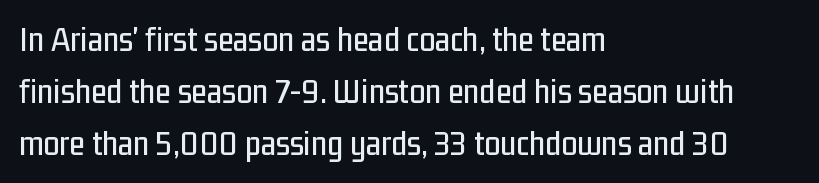
The image shows 36 px condensed sans-serif type, upright; set left-aligned, normal line spacing (1.45x), normal letter spacing, not underlined; low stroke contrast and a medium x-height.
